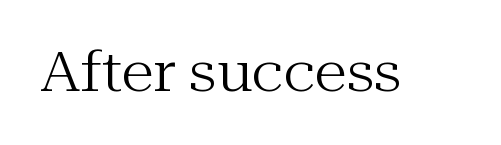
Q: Is the text bold? A: No.
Q: Is the text italic (slanted)? A: No, it is upright.
Q: Is the typeface a serif or a sans-serif typeface? A: Serif.
Q: Is the text underlined? A: No.
Q: Is the spacing between letters normal or unusually wide? A: Normal.
Q: Width (condensed, normal, or wide)? A: Normal.
Q: Stroke contrast? A: Medium.
Q: x-height? A: Medium.
Q: Monospaced? A: No.
